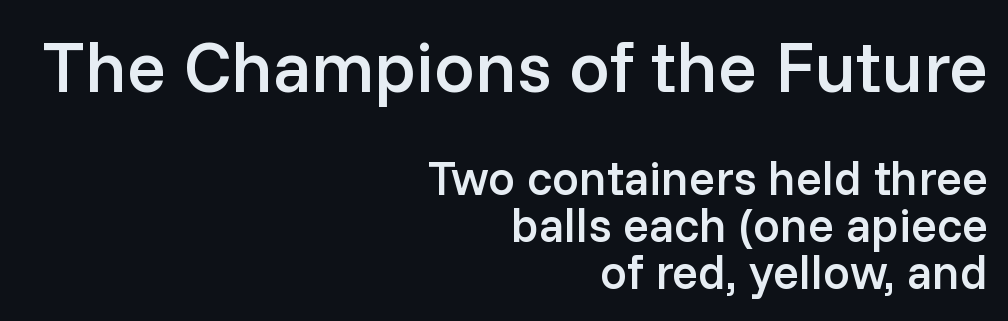
Q: Is the text bold? A: Semi-bold.
Q: Is the text italic (slanted)? A: No, it is upright.
Q: Is the typeface a serif or a sans-serif typeface? A: Sans-serif.
Q: Is the text underlined? A: No.
Q: How is the paragraph aligned? A: Right-aligned.
Q: Is the spacing between letters normal or unusually wide? A: Normal.
Q: Is the spacing between lines tight, normal or loose? A: Tight.
Q: Which block of text is set in a larger size, the first (top) or the second (bottom)? A: The first (top) one.
Q: Width (condensed, normal, or wide)? A: Normal.
Q: Stroke contrast? A: Low.
Q: x-height? A: Medium.
Q: Monospaced? A: No.
